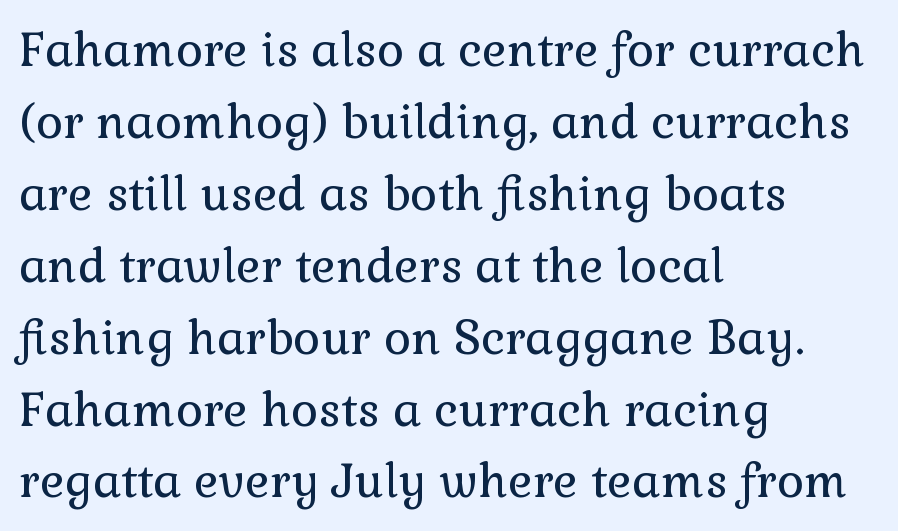
The image shows 47 px regular-weight serif type, upright; set left-aligned, normal line spacing (1.53x), normal letter spacing, not underlined; low stroke contrast and a medium x-height.
